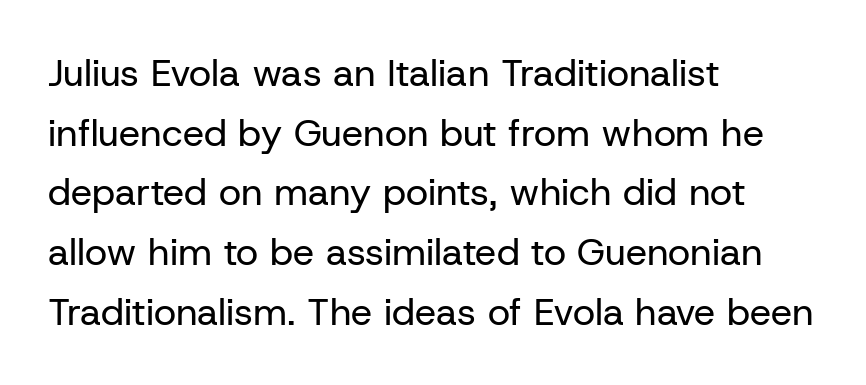
Q: Is the text bold? A: No.
Q: Is the text italic (slanted)? A: No, it is upright.
Q: Is the typeface a serif or a sans-serif typeface? A: Sans-serif.
Q: Is the text underlined? A: No.
Q: How is the paragraph aligned? A: Left-aligned.
Q: Is the spacing between letters normal or unusually wide? A: Normal.
Q: Is the spacing between lines tight, normal or loose? A: Normal.
Q: Width (condensed, normal, or wide)? A: Normal.
Q: Stroke contrast? A: Low.
Q: x-height? A: Medium.
Q: Monospaced? A: No.
